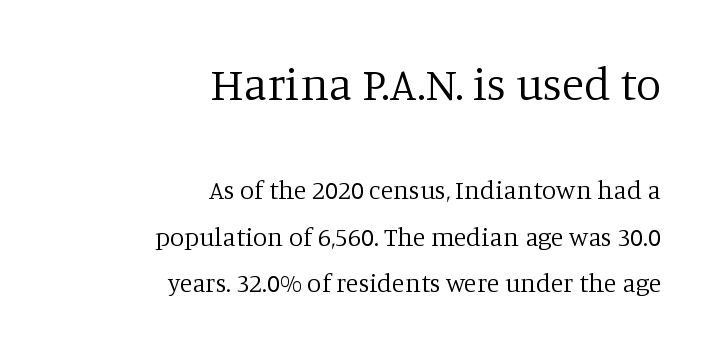
Check where the strokes stop: tiny serifs finish them off. Unmarked baselines from the first word to the last. Weight class: somewhere from thin through regular. Right-aligned paragraph, ragged on the left.
